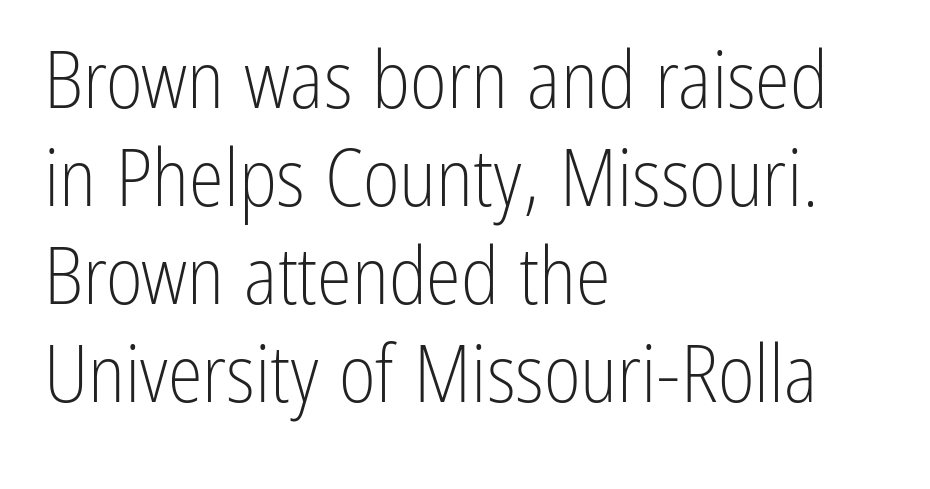
Looks like regular typesetting: each glyph gets only the width it needs. Does the type have serifs? No, each stem ends abruptly. The characters are drawn with everyday or finer stroke widths. Style check: upright. Between one letter and the next there's only the usual sliver of space. The zone under the glyphs is completely vacant.
